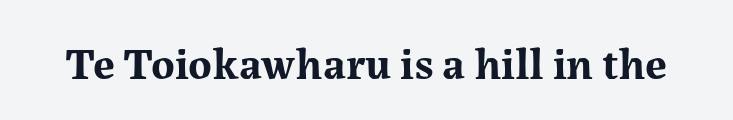
{"serif": "yes", "italic": "no", "bold": "yes", "weight": "bold", "width": "normal", "stroke_contrast": "medium", "x_height": "medium", "monospaced": "no", "underline": "no", "letter_spacing": "normal", "letter_spacing_em": 0.0, "glyph_px": 45}
